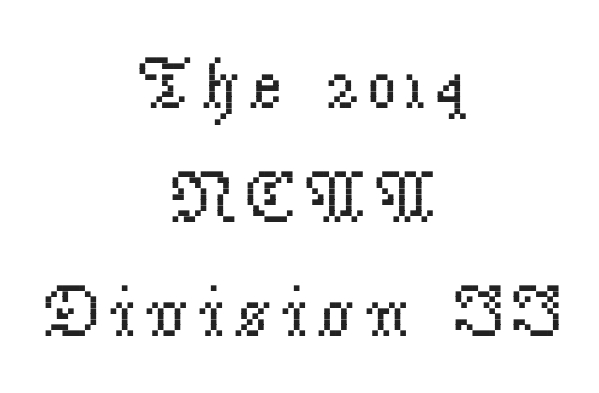
Proportional: the letters do not fall into vertical columns. Serifs: yes, visible at the terminals of the letterforms. Bold? No — there's no thickening of the strokes. A centered setting, common on invitations and titles, is used for this passage. Posture: straight, roman, zero tilt. Honestly, the row spacing looks completely unremarkable.
